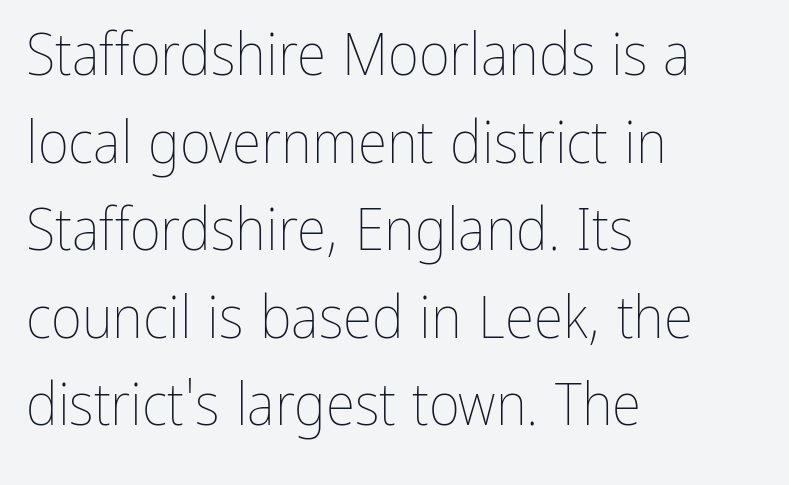
A clean baseline with only descenders dipping below it. Short and long lines alike share a common starting point at left. Short note: letters normally spaced. Unlike italic type, these characters show no tilt at all.
